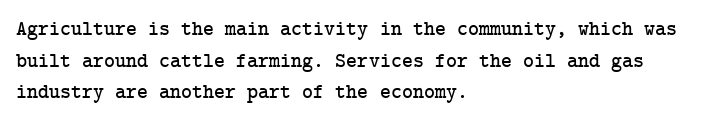
{"italic": "no", "underline": "no", "align": "left", "line_spacing": "normal", "line_spacing_ratio": 1.51, "letter_spacing": "normal", "letter_spacing_em": 0.0, "glyph_px": 21}
